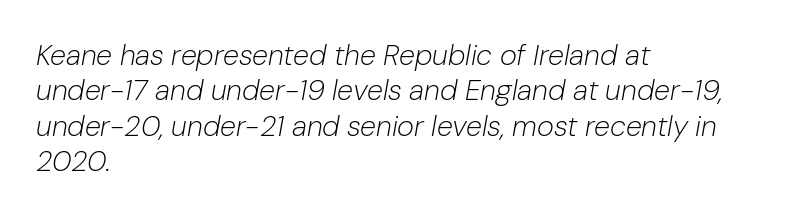
Q: Is the text bold? A: No.
Q: Is the text italic (slanted)? A: Yes, it leans right by about 10 degrees.
Q: Is the text underlined? A: No.
Q: How is the paragraph aligned? A: Left-aligned.
Q: Is the spacing between letters normal or unusually wide? A: Normal.
Q: Width (condensed, normal, or wide)? A: Normal.
Q: Stroke contrast? A: Low.
Q: x-height? A: Medium.
Q: Monospaced? A: No.
